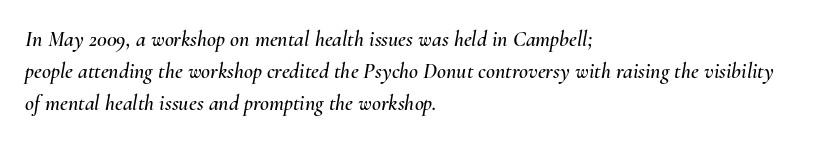
The image shows 22 px text type, italic (leaning right); set left-aligned, normal line spacing (1.46x), normal letter spacing, not underlined.
